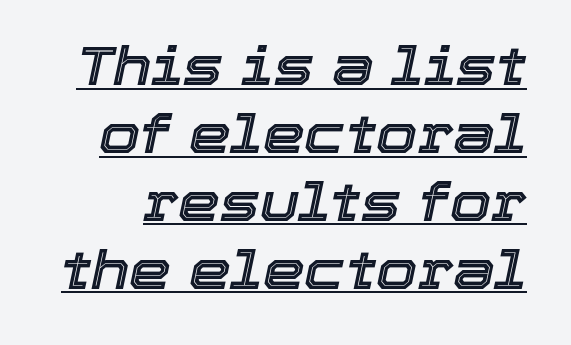
Q: Is the text italic (slanted)? A: Yes, it leans right by about 12 degrees.
Q: Is the text underlined? A: Yes.
Q: Is the spacing between letters normal or unusually wide? A: Normal.
Q: Is the spacing between lines tight, normal or loose? A: Normal.
Q: Width (condensed, normal, or wide)? A: Normal.
Q: x-height? A: Medium.
Q: Monospaced? A: No.
